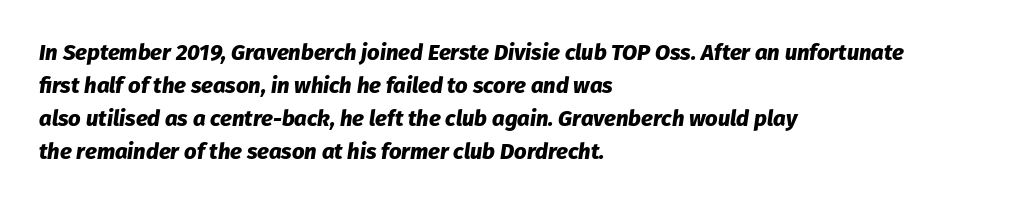
{"italic": "yes", "lean": "right", "slant_degrees": 8, "bold": "yes", "underline": "no", "align": "left", "line_spacing": "normal", "line_spacing_ratio": 1.5, "letter_spacing": "normal", "letter_spacing_em": 0.0, "glyph_px": 22}
